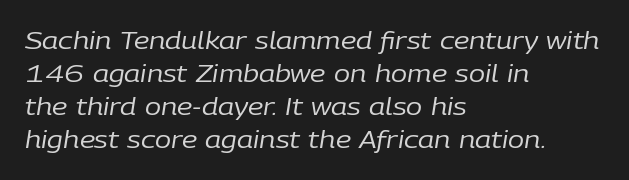
Is the type heavy? It reads as light-to-regular instead. Descenders are the only things crossing below the line. Is the type slanted? Yes — the strokes lean at a clear angle. This rendering uses left alignment, leaving the right contour irregular.
